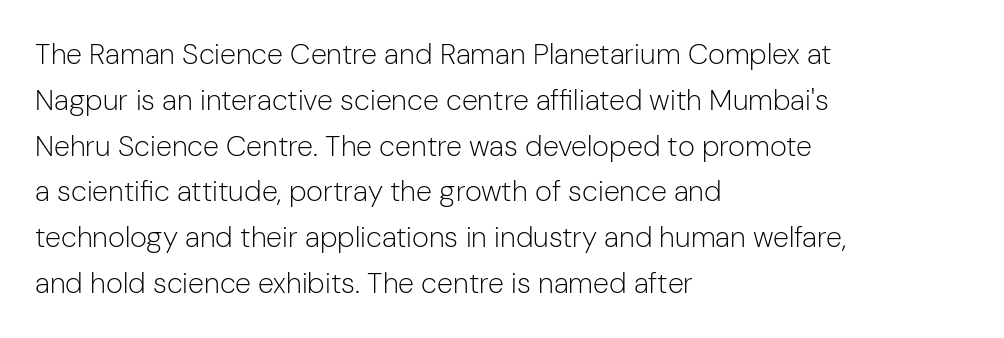
The image shows 29 px light sans-serif type, upright; set left-aligned, normal line spacing (1.58x), normal letter spacing, not underlined; low stroke contrast and a medium x-height.
